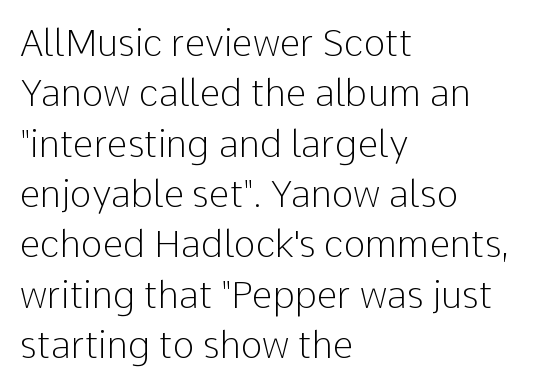
Q: Is the text bold? A: No.
Q: Is the text italic (slanted)? A: No, it is upright.
Q: Is the typeface a serif or a sans-serif typeface? A: Sans-serif.
Q: Is the text underlined? A: No.
Q: How is the paragraph aligned? A: Left-aligned.
Q: Is the spacing between letters normal or unusually wide? A: Normal.
Q: Is the spacing between lines tight, normal or loose? A: Normal.
Q: Width (condensed, normal, or wide)? A: Normal.
Q: Stroke contrast? A: Low.
Q: x-height? A: Medium.
Q: Monospaced? A: No.
